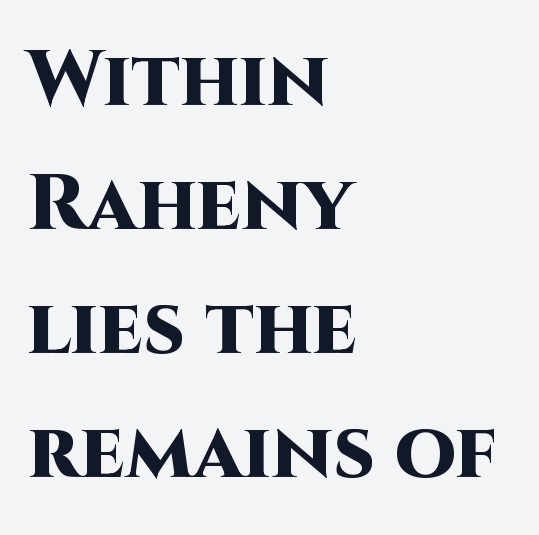
Strokes here are thick enough to call this a true bold. Observe the absence of serifs on each vertical stroke in this sample. Honestly, there is no underline to notice here at all. Every character sits straight up, as roman type does. Compared with a centered layout, this one pins lines to the left instead. In terms of leading, this rendering sits right in the middle.
